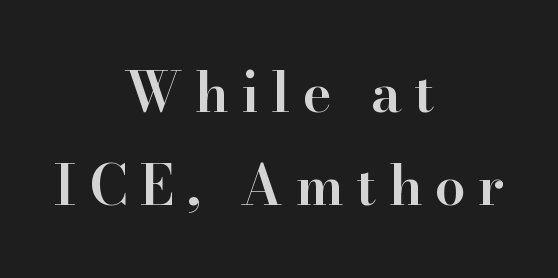
The baseline area is clear. The glyphs in this specimen are seriffed. Spacing between characters has been opened up far beyond the box default. If you measured baseline to baseline, you'd find a middling distance. This is roman type, the default non-slanted kind. The face used here is a semibold: visibly heavier than regular, lighter than bold.
